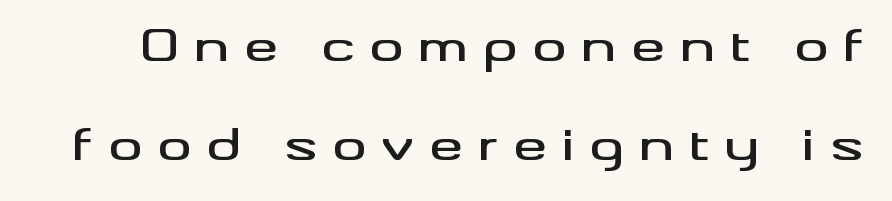
Q: Is the text italic (slanted)? A: No, it is upright.
Q: Is the typeface a serif or a sans-serif typeface? A: Sans-serif.
Q: Is the text underlined? A: No.
Q: Is the spacing between letters normal or unusually wide? A: Unusually wide.
Q: Is the spacing between lines tight, normal or loose? A: Loose.
Q: Width (condensed, normal, or wide)? A: Wide.
Q: Stroke contrast? A: Medium.
Q: x-height? A: Small.
Q: Monospaced? A: No.
